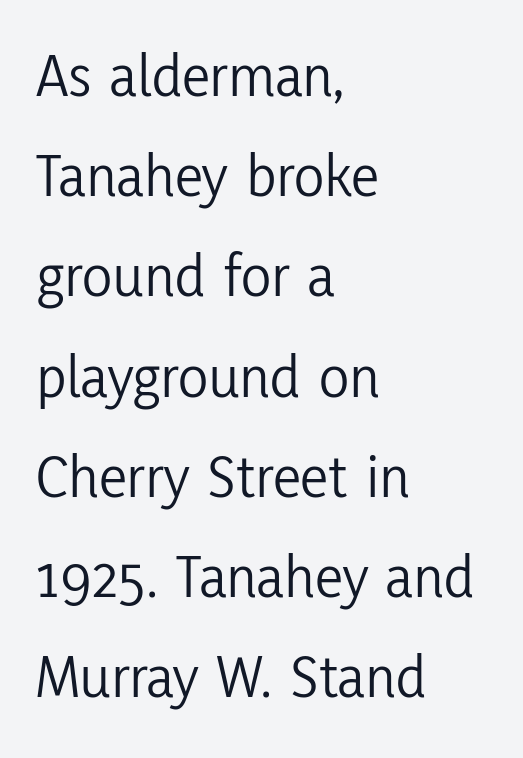
The image shows 63 px light, condensed sans-serif type, upright; set left-aligned, normal line spacing (1.59x), normal letter spacing, not underlined; low stroke contrast and a medium x-height.
